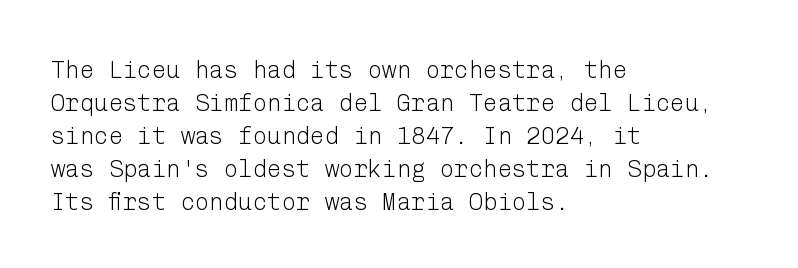
{"italic": "no", "bold": "no", "underline": "no", "align": "left", "line_spacing": "normal", "line_spacing_ratio": 1.38, "letter_spacing": "normal", "letter_spacing_em": 0.0, "glyph_px": 24}
